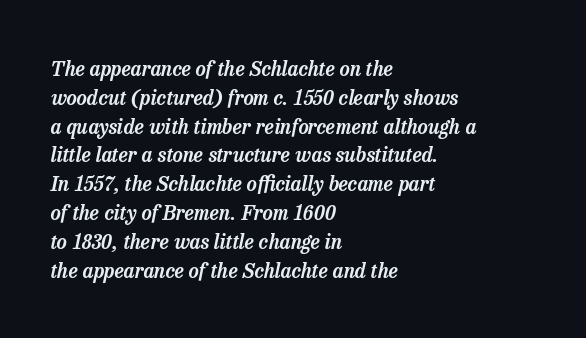
{"italic": "yes", "lean": "right", "slant_degrees": 13, "underline": "no", "align": "left", "line_spacing": "normal", "line_spacing_ratio": 1.44, "letter_spacing": "normal", "letter_spacing_em": 0.0, "glyph_px": 20}
